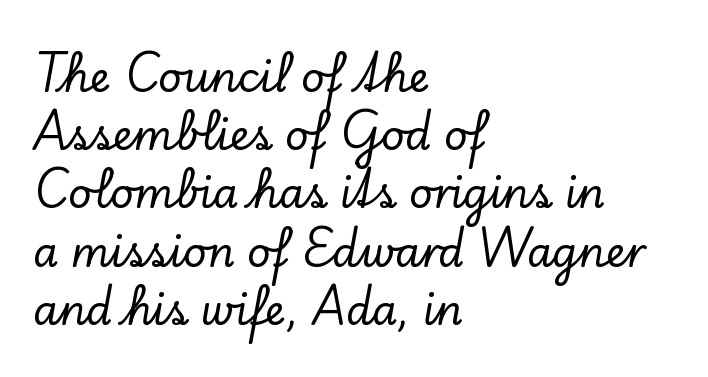
The image shows 41 px serif type; set left-aligned, normal line spacing (1.42x), normal letter spacing, not underlined; low stroke contrast and a small x-height.
